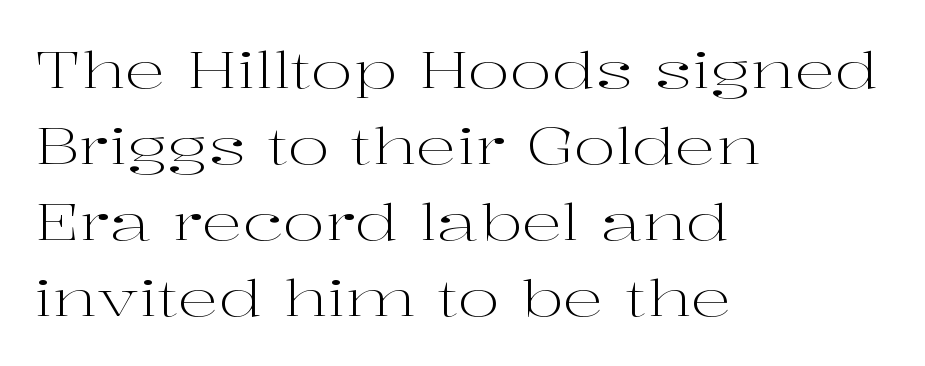
The image shows 51 px light, wide serif type, upright; set left-aligned, normal line spacing (1.49x), normal letter spacing, not underlined; high stroke contrast and a medium x-height.
